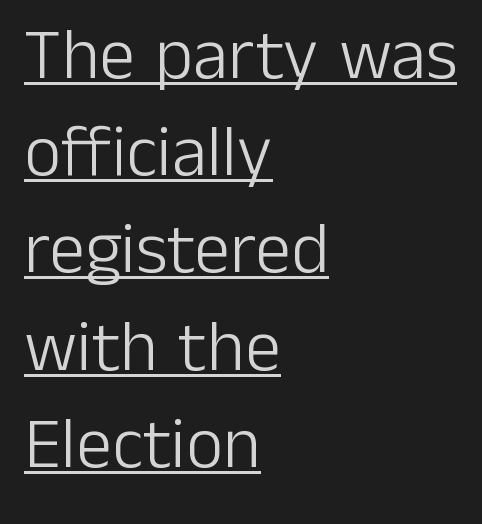
I'd call this a sans setting — the letters go barefoot. You could call the tracking neutral — neither tight nor loose. Posture: straight, roman, zero tilt. These glyphs show unthickened strokes, regular width or finer. How would I describe the line gaps? Plain and ordinary. Short and long lines alike share a common starting point at left.
